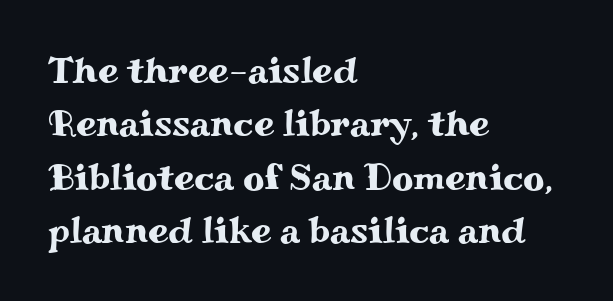
Quick note: not italic, upright. Here the designer chose a conventional face with non-uniform glyph widths. Check where the strokes stop: tiny serifs finish them off. The gap between lines stays unmarked.
